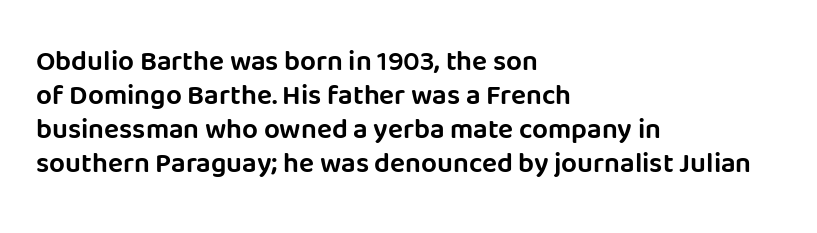
{"serif": "no", "italic": "no", "width": "normal", "stroke_contrast": "low", "x_height": "large", "monospaced": "no", "underline": "no", "align": "left", "line_spacing_ratio": 1.22, "letter_spacing": "normal", "letter_spacing_em": 0.0, "glyph_px": 28}
